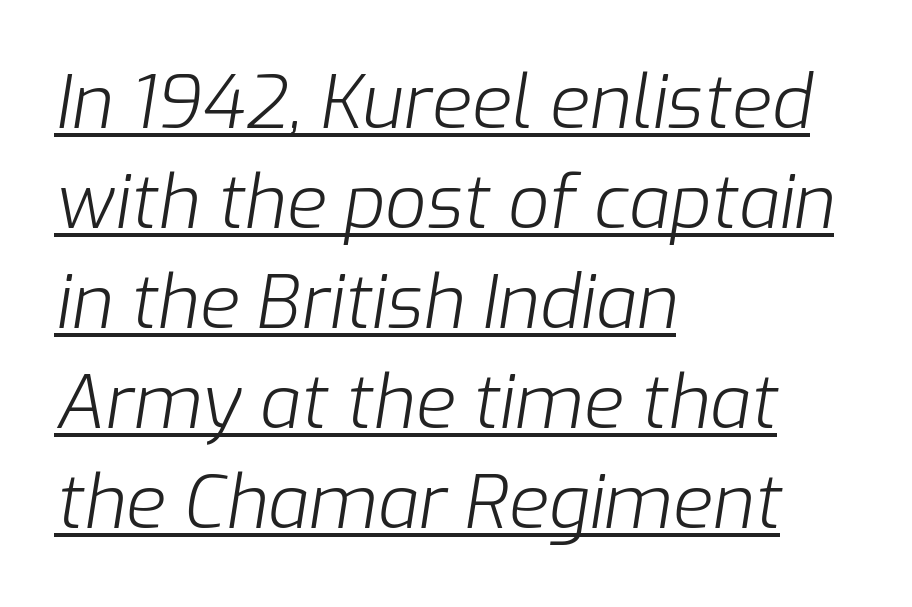
{"italic": "yes", "lean": "right", "slant_degrees": 9, "bold": "no", "weight": "light", "width": "normal", "stroke_contrast": "low", "x_height": "medium", "monospaced": "no", "underline": "yes", "align": "left", "line_spacing": "normal", "line_spacing_ratio": 1.37, "letter_spacing": "normal", "letter_spacing_em": 0.0, "glyph_px": 73}
